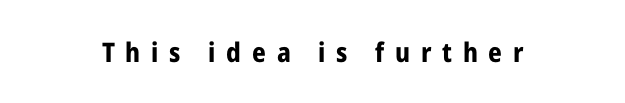
Q: Is the text bold? A: Yes.
Q: Is the text italic (slanted)? A: No, it is upright.
Q: Is the text underlined? A: No.
Q: Is the spacing between letters normal or unusually wide? A: Unusually wide.
